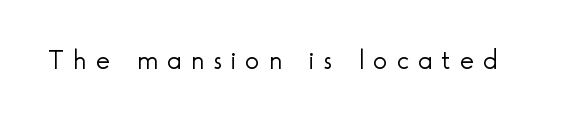
Q: Is the text bold? A: No.
Q: Is the text italic (slanted)? A: No, it is upright.
Q: Is the text underlined? A: No.
Q: Is the spacing between letters normal or unusually wide? A: Unusually wide.
